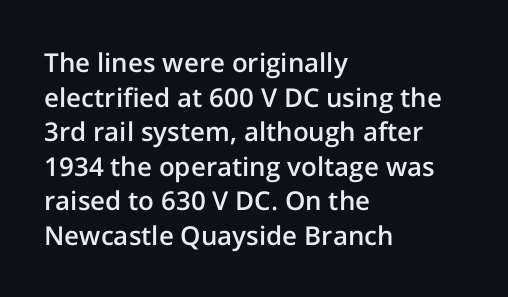
{"italic": "no", "bold": "semi", "underline": "no", "align": "left", "line_spacing": "normal", "line_spacing_ratio": 1.33, "letter_spacing": "normal", "letter_spacing_em": 0.0, "glyph_px": 26}
